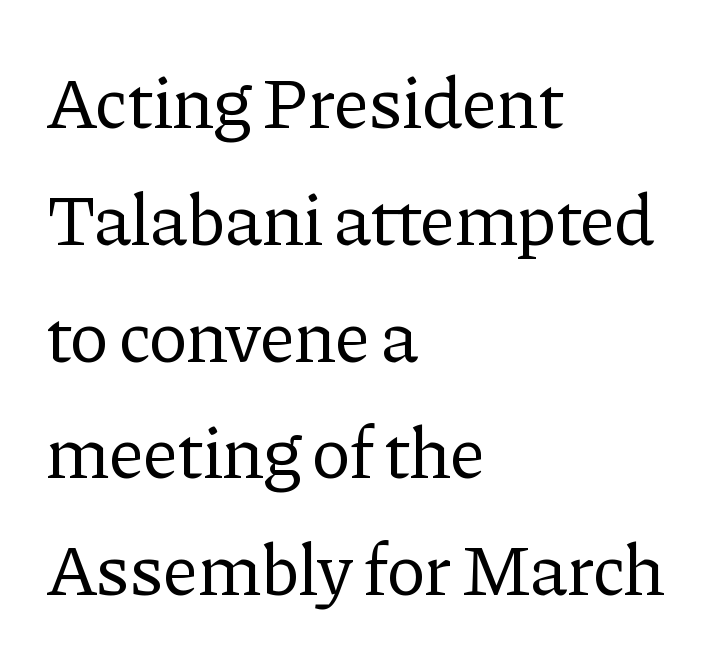
The image shows 73 px regular-weight serif type, upright; set left-aligned, normal line spacing (1.6x), normal letter spacing, not underlined; low stroke contrast and a medium x-height.
